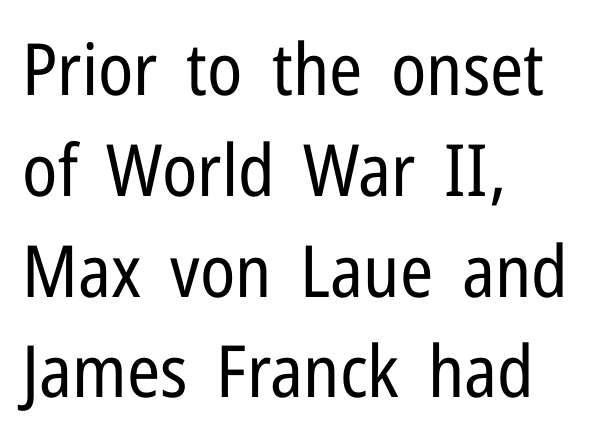
{"serif": "no", "italic": "no", "bold": "no", "weight": "regular", "width": "condensed", "stroke_contrast": "low", "x_height": "medium", "monospaced": "no", "underline": "no", "align": "left", "line_spacing": "normal", "line_spacing_ratio": 1.4, "letter_spacing": "normal", "letter_spacing_em": 0.0, "glyph_px": 72}
